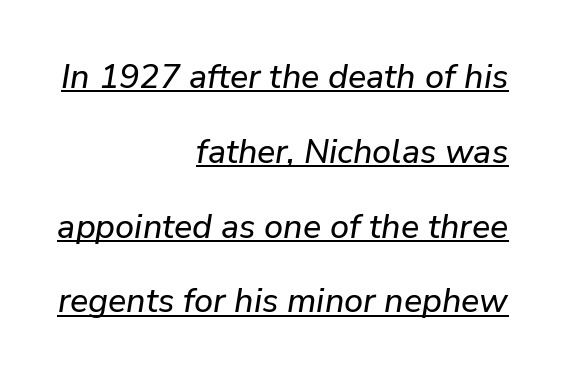
These characters rest on top of a visible drawn line. The lines are spread far apart with generous leading. Compared with ordinary roman type, these characters are visibly tilted. Do the characters align in a grid? No, the font is proportional. These lines keep a tight, regular rhythm from letter to letter. The paragraph has a hard right edge and a soft left edge.
